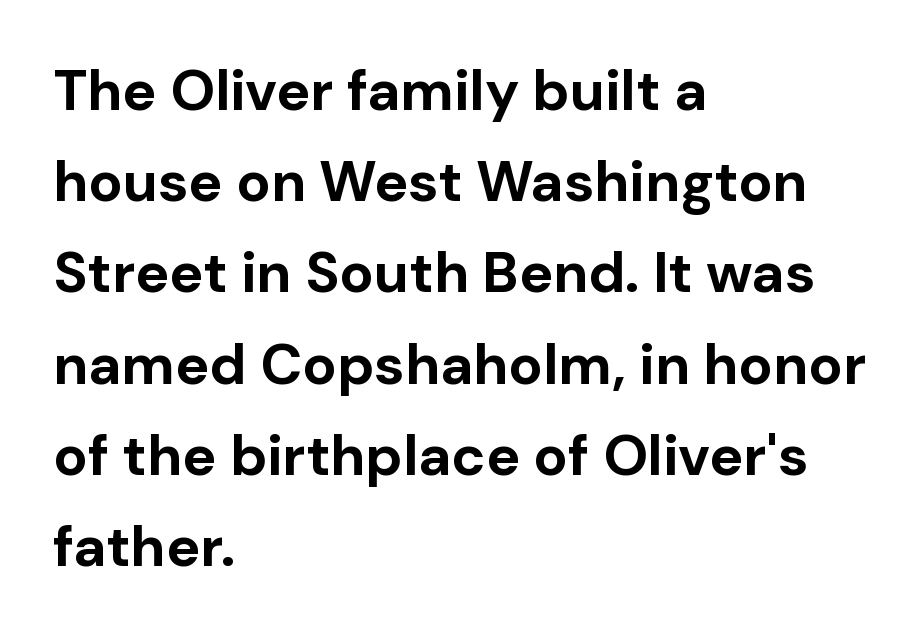
Designer's note — italics off, roman on. Normally led — the rows are evenly, conventionally spaced. A full-strength bold gives these letters their thick strokes. Clear beneath every line of the passage. The face used here is proportionally spaced, like ordinary book or web type. No extra tracking has been applied to these lines.
